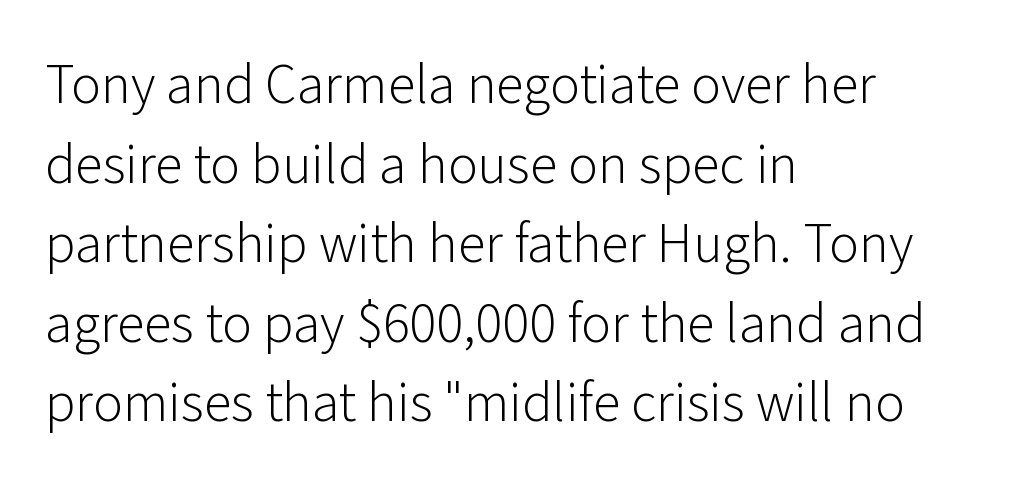
Every stem runs plumb, perpendicular to the baseline. Counters stay open thanks to moderate or lighter strokes. Line beginnings align vertically; line endings do not. The passage shown is typed in a proportional face where columns would drift. Baseline-to-baseline distance is the conventional proportion of letter height.
